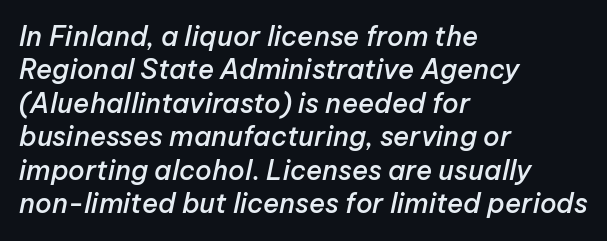
Q: Is the text bold? A: Semi-bold.
Q: Is the text italic (slanted)? A: Yes, it leans right by about 12 degrees.
Q: Is the text underlined? A: No.
Q: How is the paragraph aligned? A: Left-aligned.
Q: Is the spacing between letters normal or unusually wide? A: Normal.
